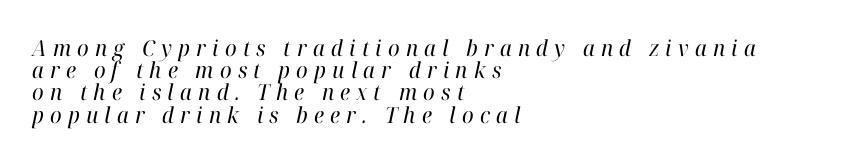
Q: Is the text bold? A: No.
Q: Is the text italic (slanted)? A: Yes, it leans right by about 12 degrees.
Q: Is the text underlined? A: No.
Q: How is the paragraph aligned? A: Left-aligned.
Q: Is the spacing between letters normal or unusually wide? A: Unusually wide.
Q: Is the spacing between lines tight, normal or loose? A: Tight.
